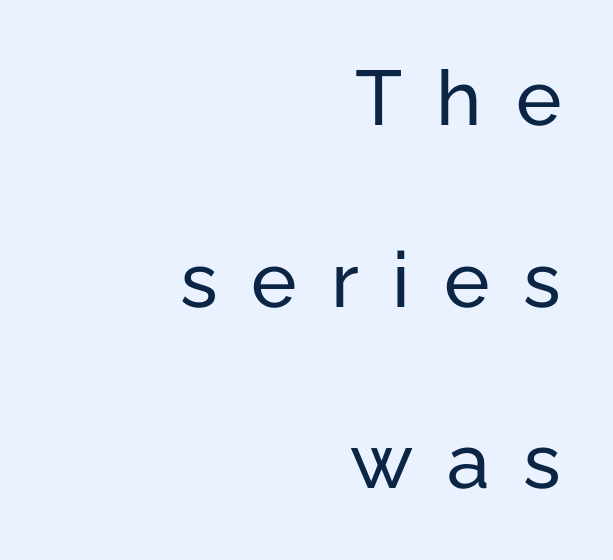
Q: Is the text italic (slanted)? A: No, it is upright.
Q: Is the typeface a serif or a sans-serif typeface? A: Sans-serif.
Q: Is the text underlined? A: No.
Q: How is the paragraph aligned? A: Right-aligned.
Q: Is the spacing between letters normal or unusually wide? A: Unusually wide.
Q: Is the spacing between lines tight, normal or loose? A: Loose.
Q: Width (condensed, normal, or wide)? A: Normal.
Q: Stroke contrast? A: Low.
Q: x-height? A: Medium.
Q: Monospaced? A: No.
